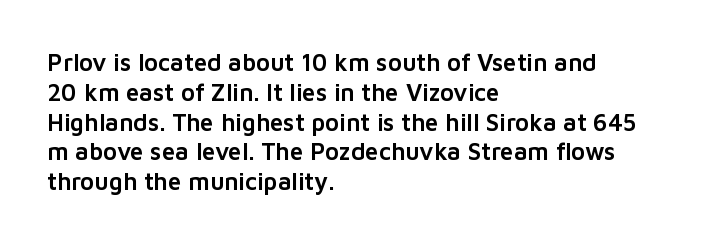
{"italic": "no", "underline": "no", "align": "left", "line_spacing_ratio": 1.24, "letter_spacing": "normal", "letter_spacing_em": 0.0, "glyph_px": 24}
